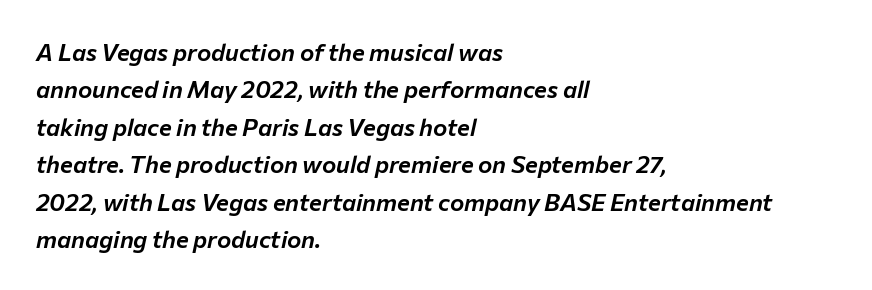
Designer's note — italics engaged. Does extra space separate the letters? No, they use regular spacing. Layout note: lines flush left. The rendering uses a moderate line-height, typical for paragraphs. Descenders are the only things crossing below the line.
